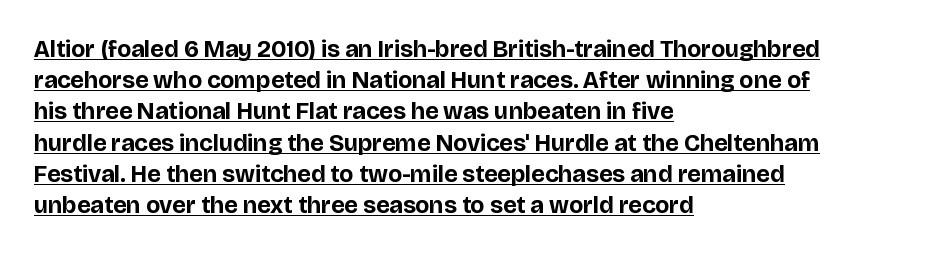
{"italic": "no", "bold": "yes", "underline": "yes", "align": "left", "line_spacing": "normal", "line_spacing_ratio": 1.3, "letter_spacing": "normal", "letter_spacing_em": 0.0, "glyph_px": 24}
